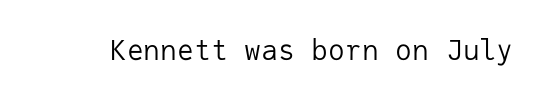
{"serif": "no", "italic": "no", "bold": "no", "weight": "regular", "width": "normal", "stroke_contrast": "low", "x_height": "medium", "monospaced": "yes", "underline": "no", "letter_spacing": "normal", "letter_spacing_em": 0.0, "glyph_px": 28}
